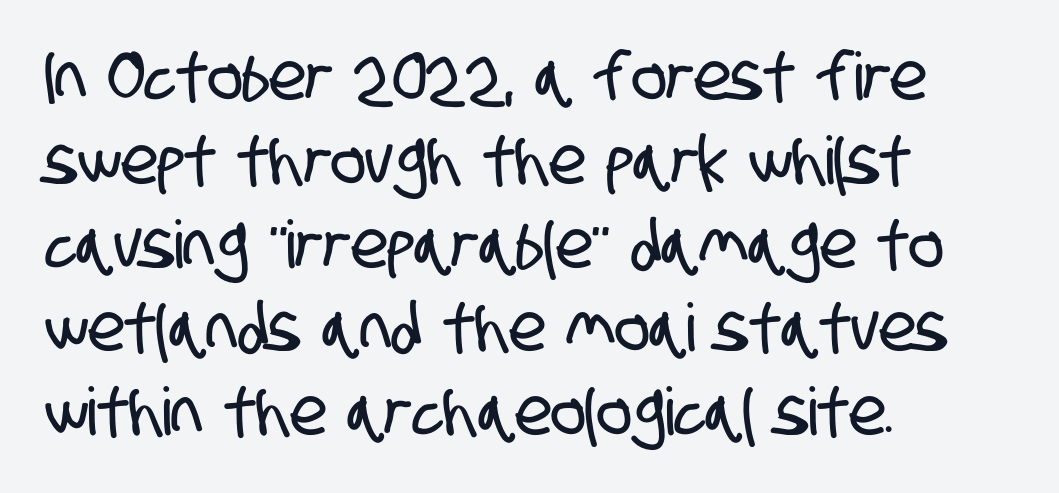
{"serif": "no", "width": "condensed", "stroke_contrast": "low", "x_height": "large", "monospaced": "no", "underline": "no", "align": "left", "line_spacing": "normal", "line_spacing_ratio": 1.27, "letter_spacing": "normal", "letter_spacing_em": 0.0, "glyph_px": 66}
